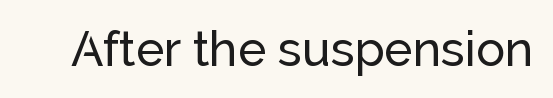
Inter-character spacing is left at the font's built-in metrics. The typography opts for an upright posture over an oblique one. Underline: absent. What kind of face is this? One without serifs — a sans. You could not count columns in this text — the font is proportionally spaced.
